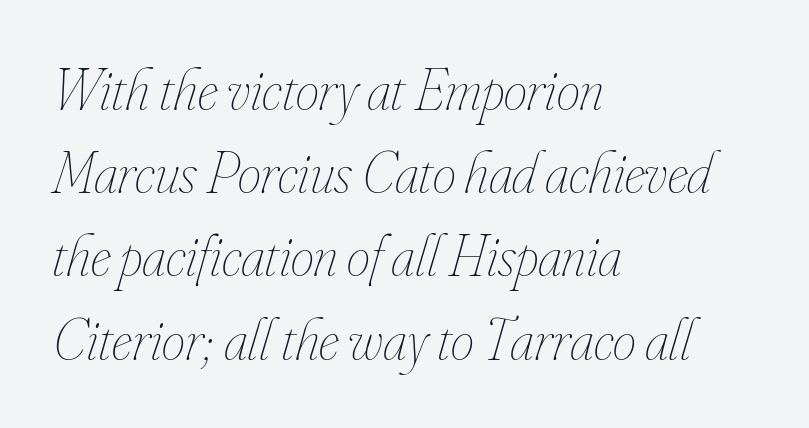
Notice how descenders clear the ascenders below comfortably — that's standard leading. Words float on clear page, feet unadorned. This is oblique type, the kind used for emphasis or titles. Typeset ragged right — the left edge is the straight one.
